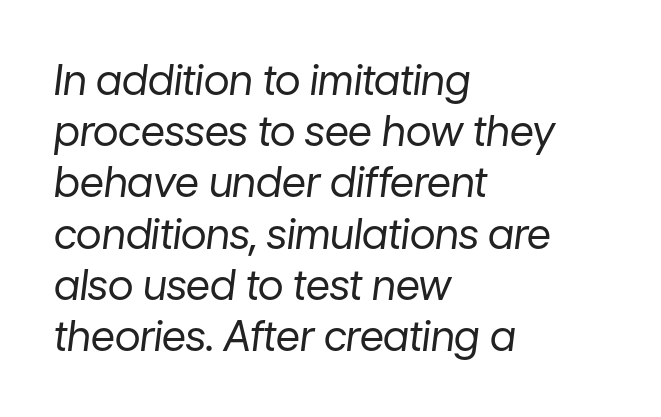
The image shows 42 px regular-weight type, italic (leaning right); set left-aligned, line spacing 1.22x, normal letter spacing, not underlined; low stroke contrast and a medium x-height.
